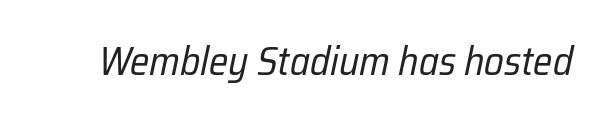
Q: Is the text bold? A: No.
Q: Is the text italic (slanted)? A: Yes, it leans right by about 12 degrees.
Q: Is the text underlined? A: No.
Q: Is the spacing between letters normal or unusually wide? A: Normal.
Q: Width (condensed, normal, or wide)? A: Condensed.
Q: Stroke contrast? A: Low.
Q: x-height? A: Medium.
Q: Monospaced? A: No.
